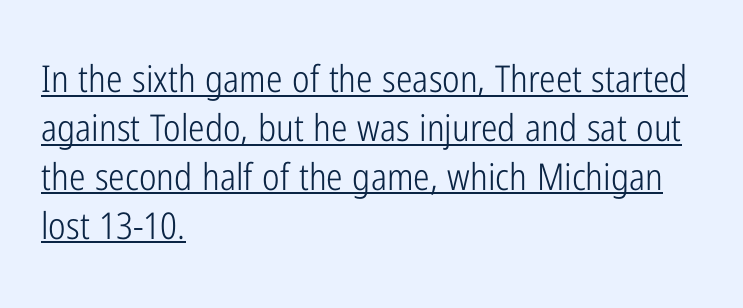
Caption: multi-line text, flush left, ragged right. The passage shown stacks its lines at a standard gap. It's the straight-up-and-down kind of type. The rendering keeps characters at their native spacing.
